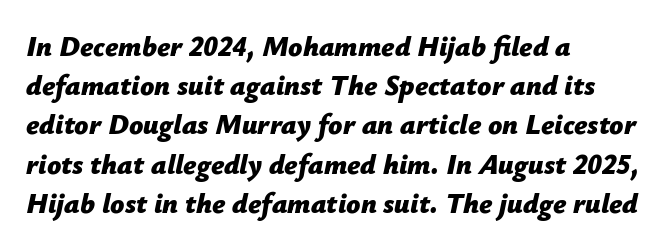
Q: Is the text bold? A: Yes.
Q: Is the text italic (slanted)? A: Yes, it leans right by about 12 degrees.
Q: Is the text underlined? A: No.
Q: How is the paragraph aligned? A: Left-aligned.
Q: Is the spacing between letters normal or unusually wide? A: Normal.
Q: Is the spacing between lines tight, normal or loose? A: Normal.
Q: Width (condensed, normal, or wide)? A: Normal.
Q: Stroke contrast? A: Low.
Q: x-height? A: Medium.
Q: Monospaced? A: No.
